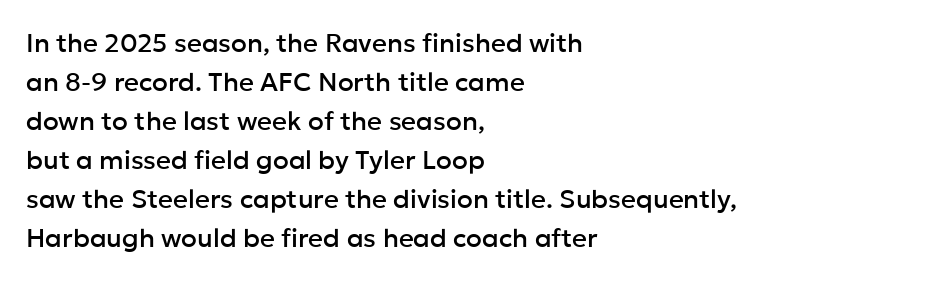
The image shows 26 px text type, upright; set left-aligned, normal line spacing (1.5x), normal letter spacing, not underlined.
